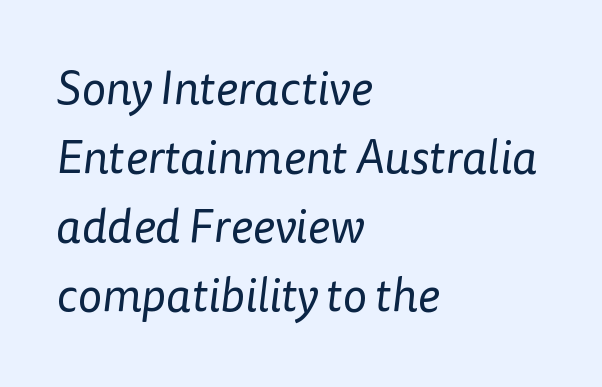
The image shows 47 px regular-weight sans-serif type; set left-aligned, normal line spacing (1.47x), normal letter spacing, not underlined; low stroke contrast and a medium x-height.
